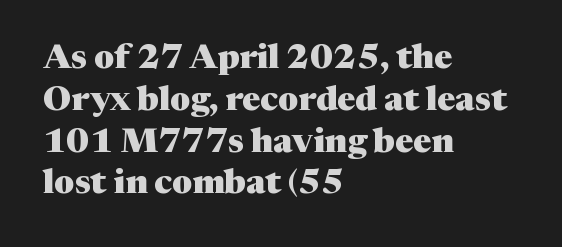
Q: Is the text bold? A: Yes.
Q: Is the text italic (slanted)? A: No, it is upright.
Q: Is the typeface a serif or a sans-serif typeface? A: Serif.
Q: Is the text underlined? A: No.
Q: How is the paragraph aligned? A: Left-aligned.
Q: Is the spacing between letters normal or unusually wide? A: Normal.
Q: Width (condensed, normal, or wide)? A: Normal.
Q: Stroke contrast? A: Medium.
Q: x-height? A: Medium.
Q: Monospaced? A: No.
